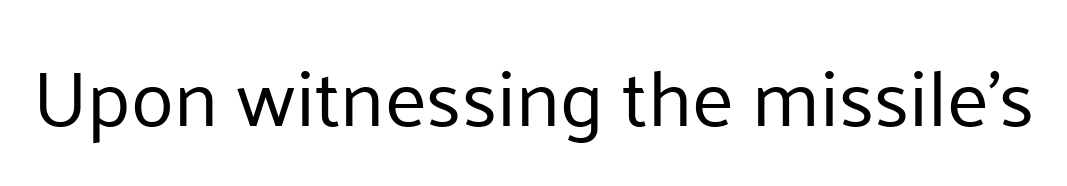
Q: Is the text bold? A: No.
Q: Is the text italic (slanted)? A: No, it is upright.
Q: Is the typeface a serif or a sans-serif typeface? A: Sans-serif.
Q: Is the text underlined? A: No.
Q: Is the spacing between letters normal or unusually wide? A: Normal.
Q: Width (condensed, normal, or wide)? A: Normal.
Q: Stroke contrast? A: Low.
Q: x-height? A: Medium.
Q: Monospaced? A: No.
